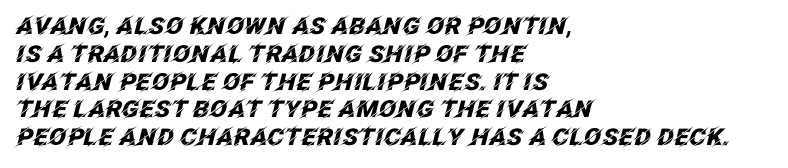
Alignment: flush left. Lines of text with bare space underneath. The letters are bold, with thick, heavy strokes. Inter-character spacing is left at the font's built-in metrics. Slant detected: the letters are inclined.
